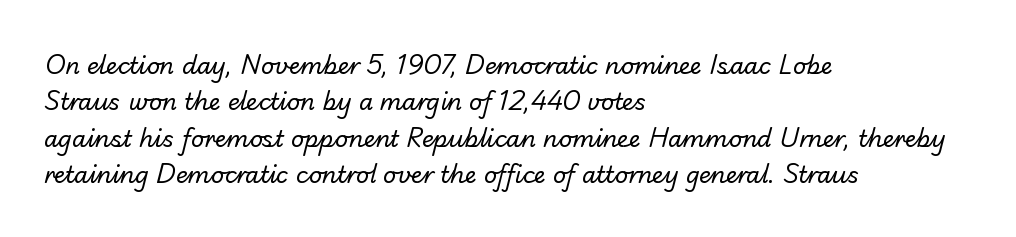
The image shows 23 px text type; set left-aligned, normal line spacing (1.58x), normal letter spacing, not underlined.
